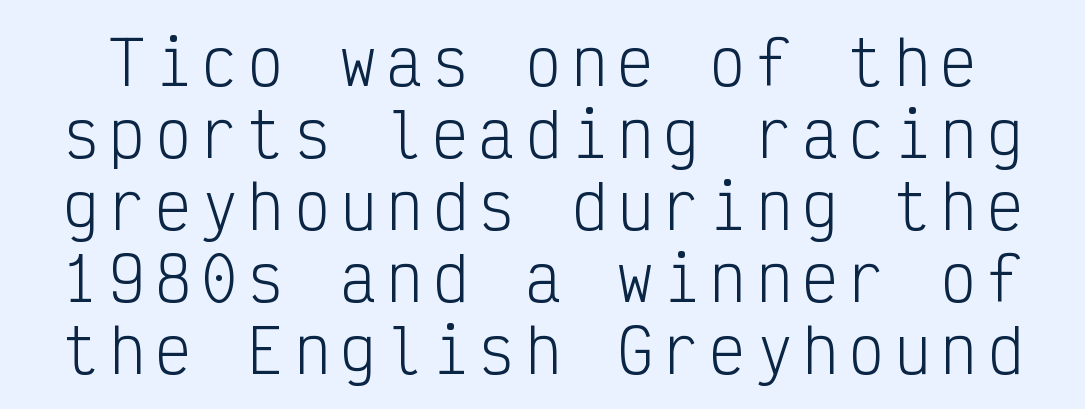
Q: Is the text bold? A: No.
Q: Is the text italic (slanted)? A: No, it is upright.
Q: Is the typeface a serif or a sans-serif typeface? A: Sans-serif.
Q: Is the text underlined? A: No.
Q: Width (condensed, normal, or wide)? A: Condensed.
Q: Stroke contrast? A: Low.
Q: x-height? A: Medium.
Q: Monospaced? A: Yes.
